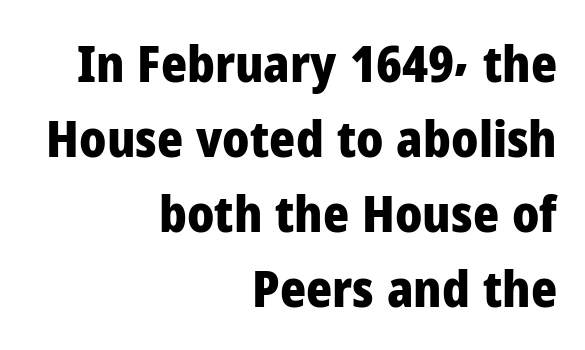
{"serif": "no", "italic": "no", "bold": "yes", "weight": "heavy", "width": "normal", "stroke_contrast": "low", "x_height": "medium", "monospaced": "no", "underline": "no", "align": "right", "line_spacing": "normal", "line_spacing_ratio": 1.5, "letter_spacing": "normal", "letter_spacing_em": 0.0, "glyph_px": 50}
